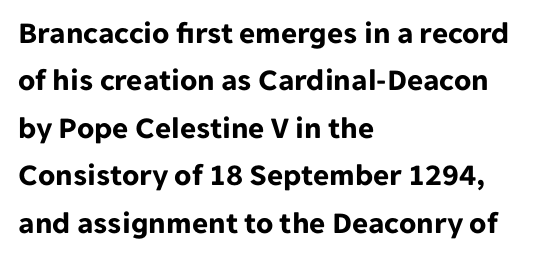
Q: Is the text bold? A: Yes.
Q: Is the text italic (slanted)? A: No, it is upright.
Q: Is the typeface a serif or a sans-serif typeface? A: Sans-serif.
Q: Is the text underlined? A: No.
Q: How is the paragraph aligned? A: Left-aligned.
Q: Is the spacing between letters normal or unusually wide? A: Normal.
Q: Is the spacing between lines tight, normal or loose? A: Normal.
Q: Width (condensed, normal, or wide)? A: Normal.
Q: Stroke contrast? A: Low.
Q: x-height? A: Medium.
Q: Monospaced? A: No.
